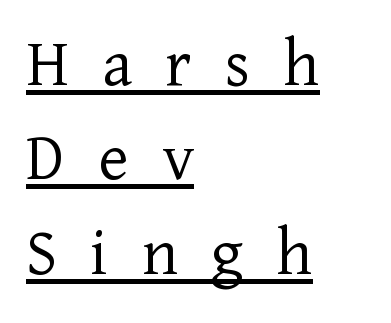
The image shows 71 px light serif type, upright; set left-aligned, normal line spacing (1.33x), unusually wide letter spacing (+0.47 em), underlined; low stroke contrast and a medium x-height.
